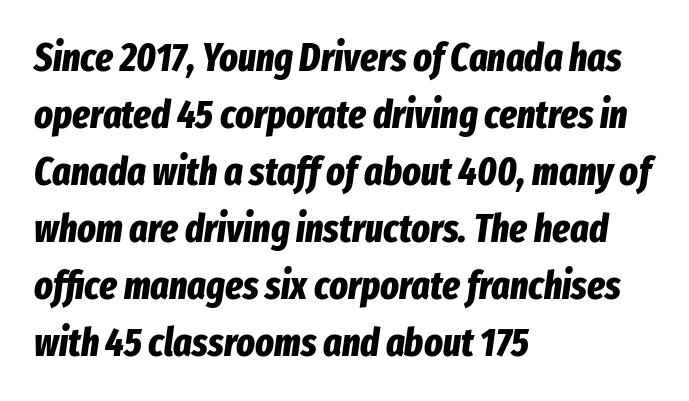
The image shows 39 px bold, condensed type, italic (leaning right); set left-aligned, normal line spacing (1.46x), normal letter spacing, not underlined; low stroke contrast and a medium x-height.
